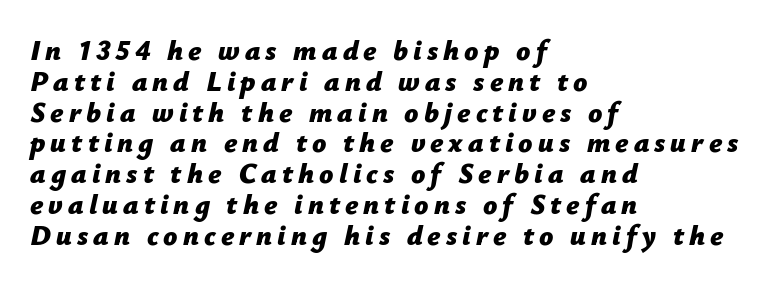
The ragged edge is on the right, which tells us the setting is flush left. These lines are rendered in a variable-pitch font. A bare baseline throughout the passage. Quick note: italic.
